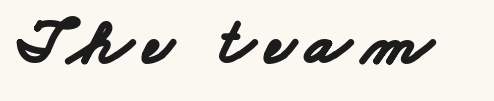
{"serif": "no", "bold": "yes", "weight": "bold", "width": "wide", "stroke_contrast": "low", "x_height": "small", "monospaced": "no", "underline": "no", "glyph_px": 66}
